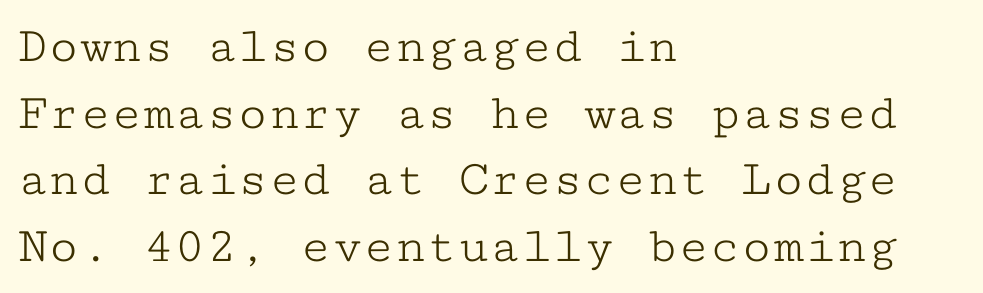
The passage is arranged the way most books set body copy — flush left. The typeface chosen for these lines features serifs. The lettering holds an erect, upright posture throughout. Spacing between characters is what you'd get straight out of the box. No heavy texture on the line: the type isn't bold. Compared with typical paragraphs, the rows here are spaced about the same.
